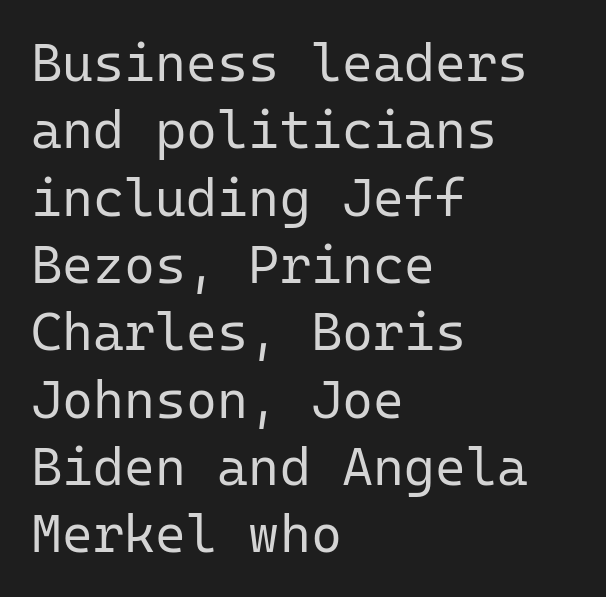
{"serif": "no", "italic": "no", "bold": "no", "weight": "regular", "width": "normal", "stroke_contrast": "low", "x_height": "medium", "monospaced": "yes", "underline": "no", "align": "left", "line_spacing": "normal", "line_spacing_ratio": 1.27, "letter_spacing": "normal", "letter_spacing_em": 0.0, "glyph_px": 53}
